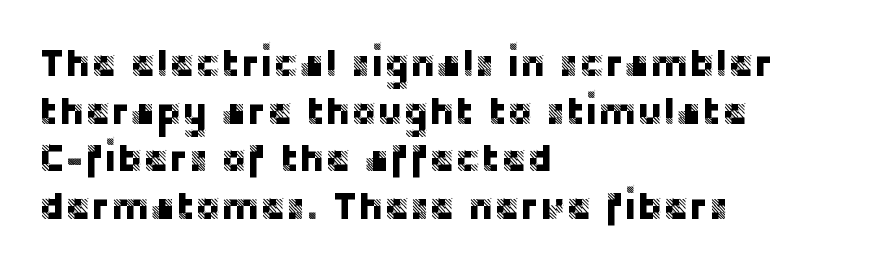
The image shows 39 px sans-serif type, upright; set left-aligned, line spacing 1.22x, normal letter spacing, not underlined; low stroke contrast and a large x-height.
